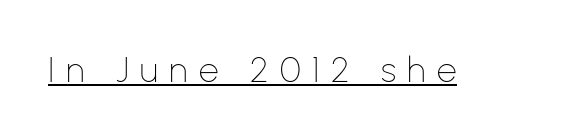
The image shows 35 px thin sans-serif type, upright; set unusually wide letter spacing (+0.33 em), underlined; low stroke contrast and a medium x-height.
